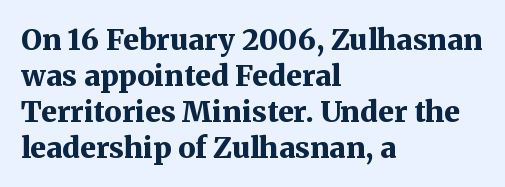
These lines keep a tight, regular rhythm from letter to letter. Heavy, bold letterforms. Rule under the text: the space is simply empty. No italicization has been applied; the sample stays upright.
